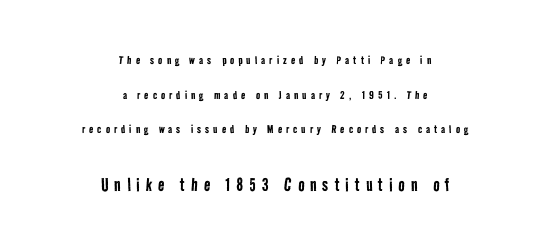
The image shows 21 px text type; set centered, loose line spacing (2.48x), unusually wide letter spacing (+0.29 em), not underlined; the second (bottom) block is 1.5x larger.
